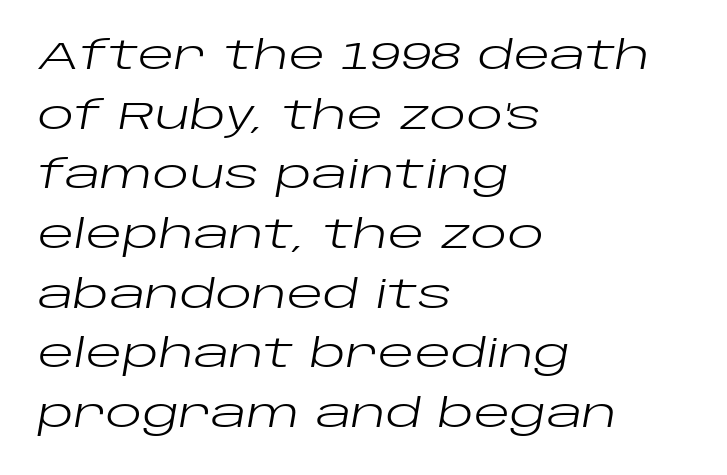
{"italic": "yes", "lean": "right", "slant_degrees": 10, "bold": "no", "weight": "regular", "width": "wide", "stroke_contrast": "low", "x_height": "large", "monospaced": "no", "underline": "no", "align": "left", "line_spacing": "normal", "line_spacing_ratio": 1.57, "letter_spacing": "normal", "letter_spacing_em": 0.0, "glyph_px": 38}
